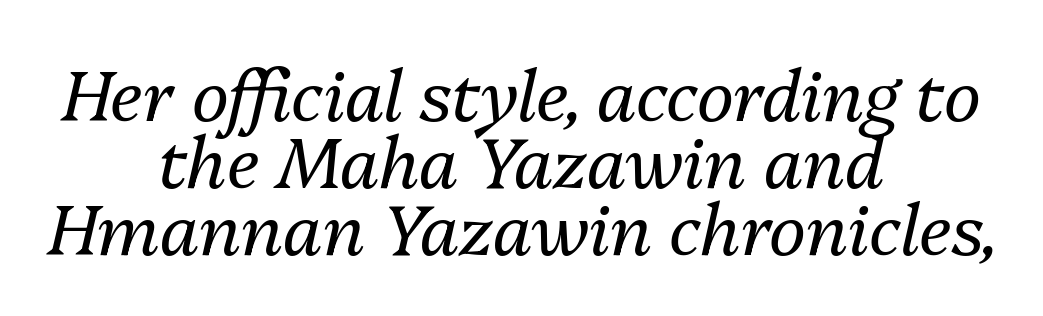
This reads as an unemphasized weight, regular at the heaviest. Each row of text sits above clean, open space. You could call the tracking neutral — neither tight nor loose. This rendering uses center alignment, leaving both contours irregular but symmetric.
